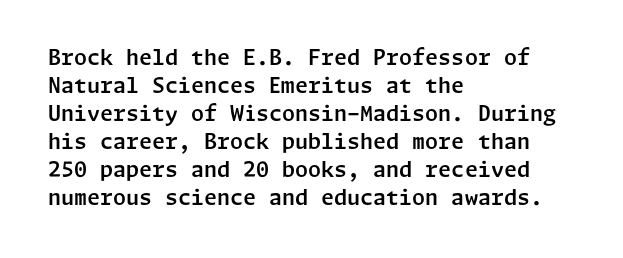
{"italic": "no", "underline": "no", "align": "left", "line_spacing": "normal", "line_spacing_ratio": 1.33, "letter_spacing": "normal", "letter_spacing_em": 0.0, "glyph_px": 21}
